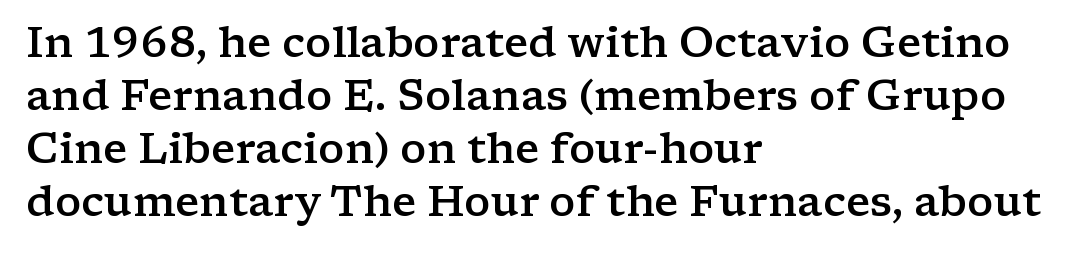
Is this a fixed-width face? No — the glyphs have proportional, varying widths. The tracking reads as untouched default to a designer's eye. Layout note: lines flush left. Set as a demibold, roughly 600 on the weight scale.
